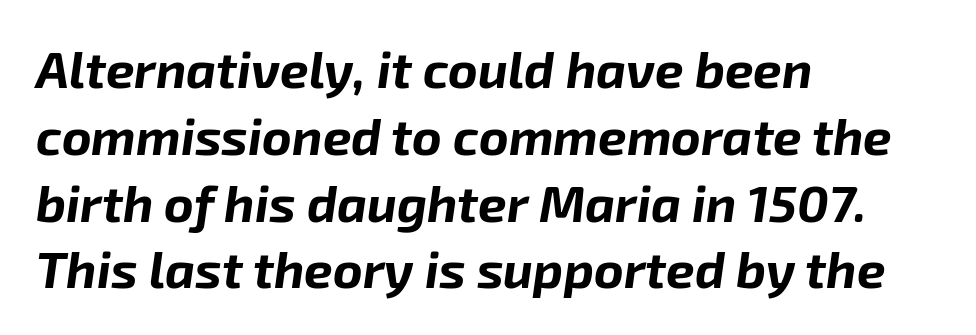
Q: Is the text bold? A: Yes.
Q: Is the text italic (slanted)? A: Yes, it leans right by about 8 degrees.
Q: Is the text underlined? A: No.
Q: How is the paragraph aligned? A: Left-aligned.
Q: Is the spacing between letters normal or unusually wide? A: Normal.
Q: Is the spacing between lines tight, normal or loose? A: Normal.
Q: Width (condensed, normal, or wide)? A: Normal.
Q: Stroke contrast? A: Low.
Q: x-height? A: Medium.
Q: Monospaced? A: No.
